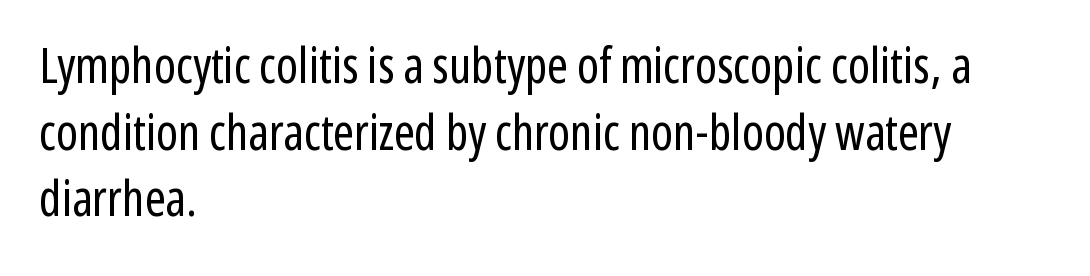
{"serif": "no", "italic": "no", "bold": "no", "weight": "regular", "width": "condensed", "stroke_contrast": "low", "x_height": "medium", "monospaced": "no", "underline": "no", "align": "left", "line_spacing": "normal", "line_spacing_ratio": 1.36, "letter_spacing": "normal", "letter_spacing_em": 0.0, "glyph_px": 49}
